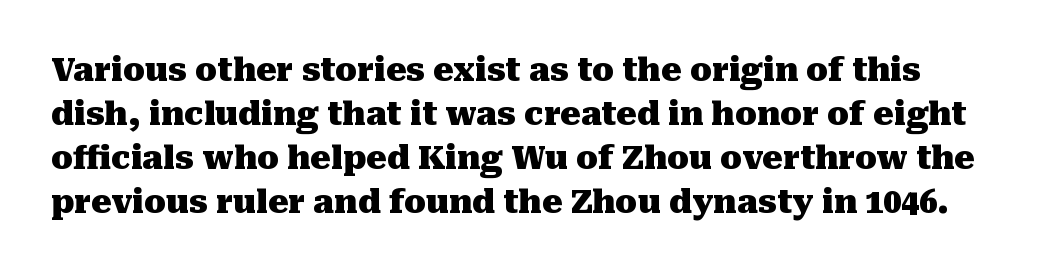
Q: Is the text bold? A: Yes.
Q: Is the text italic (slanted)? A: No, it is upright.
Q: Is the typeface a serif or a sans-serif typeface? A: Serif.
Q: Is the text underlined? A: No.
Q: Is the spacing between letters normal or unusually wide? A: Normal.
Q: Is the spacing between lines tight, normal or loose? A: Normal.
Q: Width (condensed, normal, or wide)? A: Normal.
Q: Stroke contrast? A: Medium.
Q: x-height? A: Medium.
Q: Monospaced? A: No.
